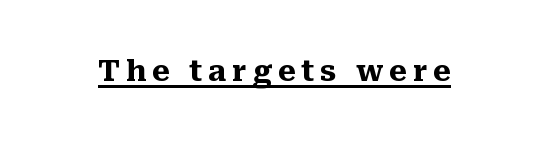
Each glyph is drawn with heavy, bold strokes. Serif or sans? Serif — the stroke terminals have little feet. Honestly, the underline is the first thing you notice here. No italicization has been applied; the sample stays upright. Character widths vary here, with narrow letters taking less room than wide ones.
